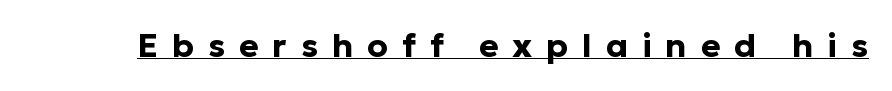
The image shows 33 px bold sans-serif type, upright; set unusually wide letter spacing (+0.42 em), underlined; low stroke contrast and a medium x-height.
